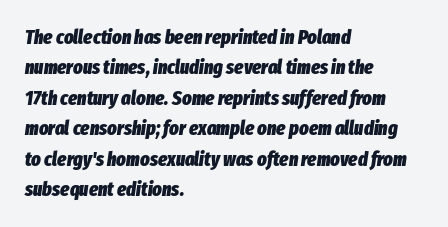
Casual observation: everything's shoved over to the left. The rows are spaced the way most documents space them. An italicized treatment has been applied to the whole sample. Only glyphs here, with clear space below each row. The type is set solid horizontally, with unmodified tracking. The glyphs have the mass of a bold cut.
